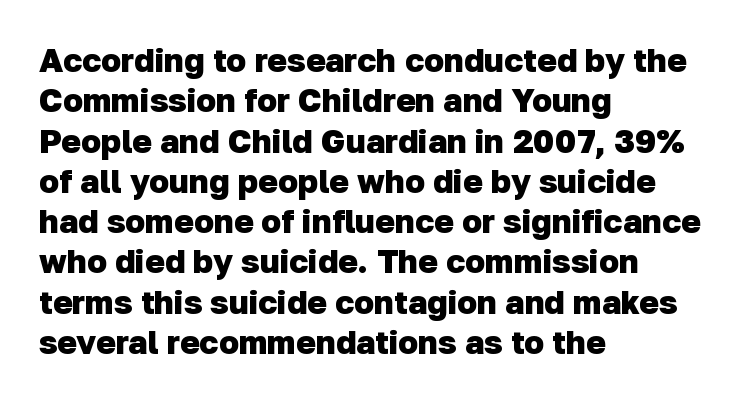
{"serif": "no", "bold": "yes", "weight": "heavy", "width": "normal", "stroke_contrast": "low", "x_height": "medium", "monospaced": "no", "underline": "no", "align": "left", "line_spacing_ratio": 1.22, "letter_spacing": "normal", "letter_spacing_em": 0.0, "glyph_px": 33}
